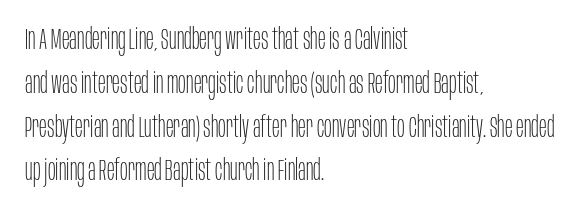
{"serif": "no", "italic": "no", "bold": "no", "weight": "thin", "width": "condensed", "stroke_contrast": "low", "x_height": "large", "monospaced": "no", "underline": "no", "align": "left", "line_spacing": "normal", "line_spacing_ratio": 1.51, "letter_spacing": "normal", "letter_spacing_em": 0.0, "glyph_px": 29}
